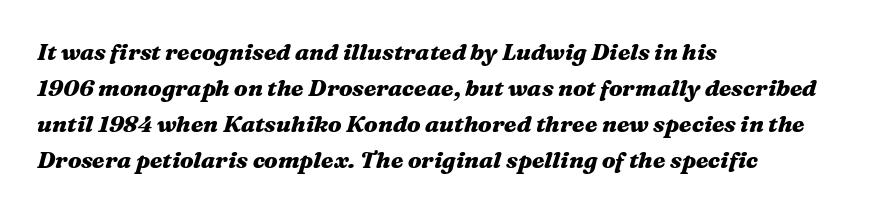
The image shows 23 px bold type, italic (leaning right); set left-aligned, normal line spacing (1.56x), normal letter spacing, not underlined.
